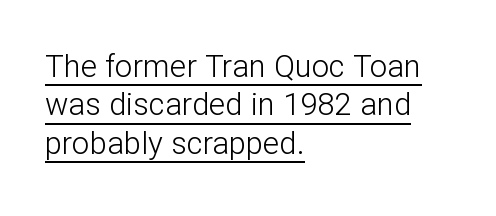
No extra tracking has been applied to these lines. The ragged edge is on the right, which tells us the setting is flush left. Italic? Not at all — the glyphs are vertical. The face used here is proportionally spaced, like ordinary book or web type. Stems and bowls with no extra thickness — not bold. The text was rendered using a sans face with plain stroke endings.
